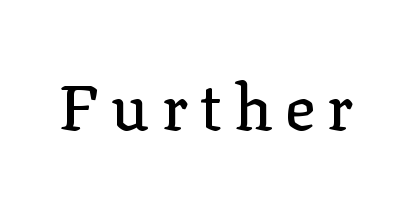
The letters stand upright; this is a roman face. The face used here is proportionally spaced, like ordinary book or web type. Each letter's strokes conclude with small projecting serifs. Clear beneath every line of the passage.
